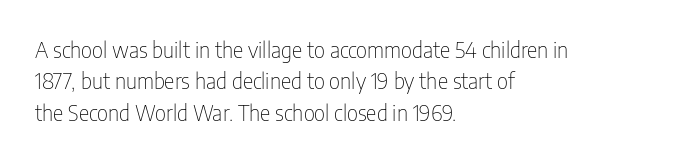
{"italic": "no", "bold": "no", "underline": "no", "align": "left", "line_spacing": "normal", "line_spacing_ratio": 1.43, "letter_spacing": "normal", "letter_spacing_em": 0.0, "glyph_px": 22}
